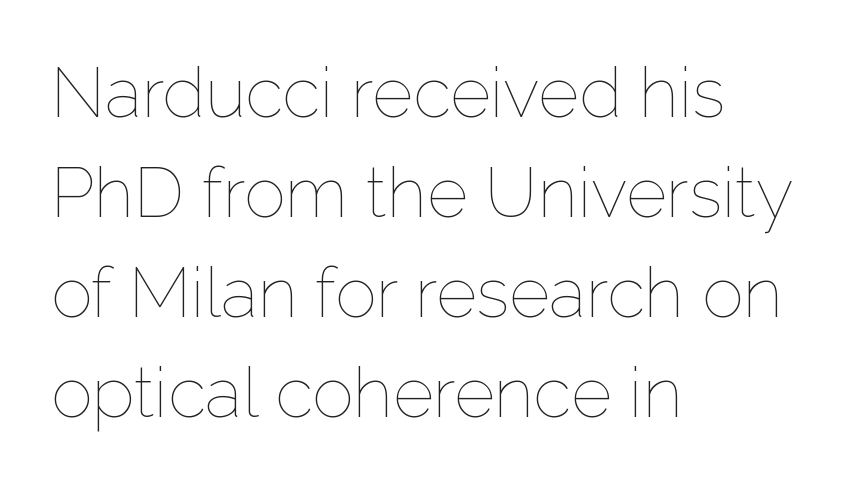
The image shows 70 px thin type, upright; set left-aligned, normal line spacing (1.43x), normal letter spacing, not underlined; low stroke contrast and a medium x-height.
